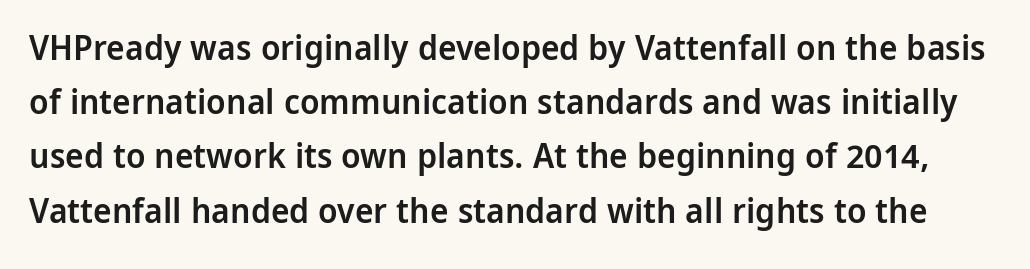
These lines are rendered in a variable-pitch font. The rendering keeps characters at their native spacing. Nope, not italic — everything's standing straight. The block of text has a typical density, with ordinary space between rows. Each row of text sits above clean, open space. As a designer I'd log this as weight 600, semibold.
